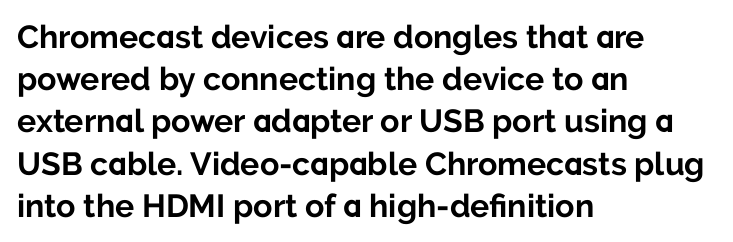
{"serif": "no", "italic": "no", "bold": "yes", "weight": "bold", "width": "normal", "stroke_contrast": "low", "x_height": "medium", "monospaced": "no", "underline": "no", "align": "left", "line_spacing": "normal", "line_spacing_ratio": 1.32, "letter_spacing": "normal", "letter_spacing_em": 0.0, "glyph_px": 32}
